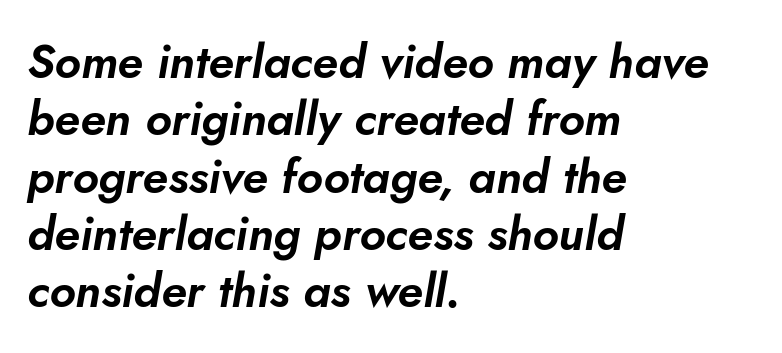
The image shows 47 px text type, italic (leaning right); set left-aligned, line spacing 1.22x, normal letter spacing, not underlined; low stroke contrast and a small x-height.
